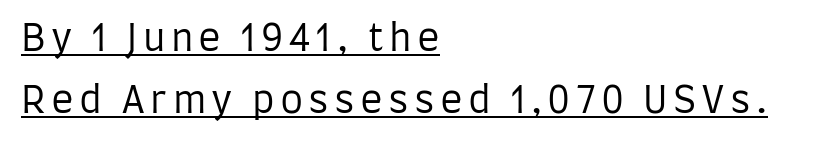
{"serif": "no", "italic": "no", "bold": "no", "weight": "regular", "width": "condensed", "stroke_contrast": "low", "x_height": "large", "monospaced": "no", "underline": "yes", "align": "left", "line_spacing": "normal", "line_spacing_ratio": 1.68, "glyph_px": 37}
